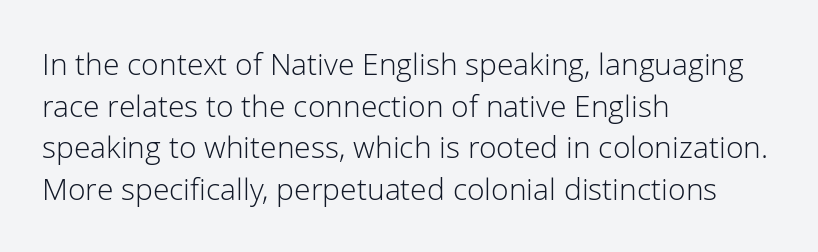
The image shows 30 px light sans-serif type, upright; set left-aligned, normal line spacing (1.39x), normal letter spacing, not underlined; low stroke contrast and a medium x-height.
